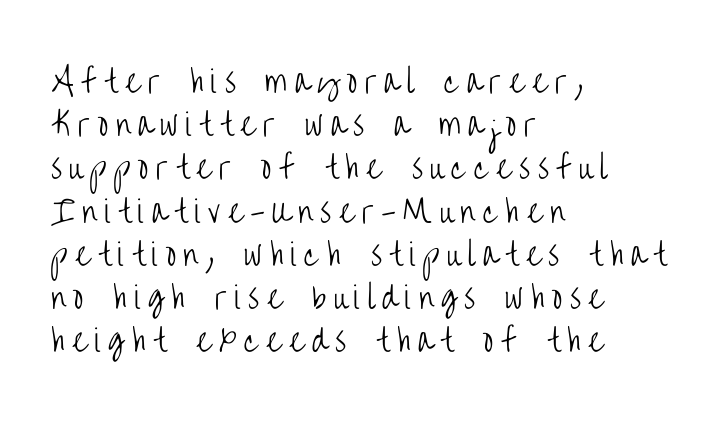
Q: Is the text bold? A: No.
Q: Is the text italic (slanted)? A: No, it is upright.
Q: Is the typeface a serif or a sans-serif typeface? A: Sans-serif.
Q: Is the text underlined? A: No.
Q: How is the paragraph aligned? A: Left-aligned.
Q: Is the spacing between letters normal or unusually wide? A: Unusually wide.
Q: Is the spacing between lines tight, normal or loose? A: Normal.
Q: Width (condensed, normal, or wide)? A: Condensed.
Q: Stroke contrast? A: Low.
Q: x-height? A: Large.
Q: Monospaced? A: No.
